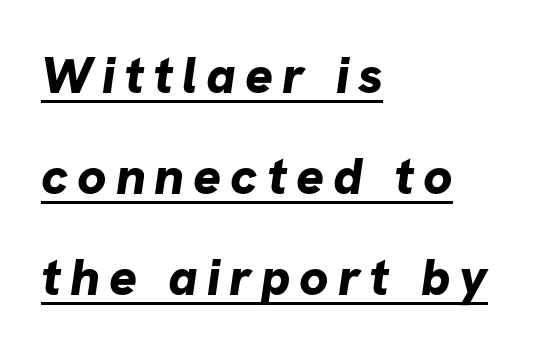
Notice the wide empty band between every row — that's loose leading. Proportional: the letters do not fall into vertical columns. Which margin do the lines hug? The left one — the right edge is uneven. In terms of letterform style, serifs are entirely absent. A baseline rule has been typeset under these characters.
